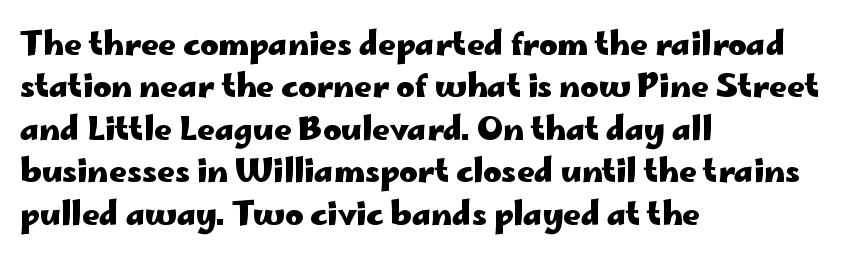
Line spacing here is normal. The rendering anchors every line to the left-hand side. The rendering uses a bold face; every stroke is thick and dark. Is this a fixed-width face? No — the glyphs have proportional, varying widths. What stands out about the letter spacing? Nothing — it is the standard amount.
